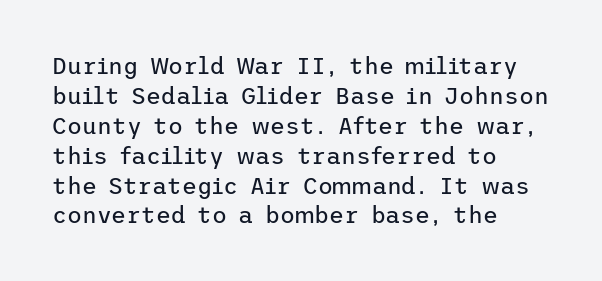
The image shows 23 px text type, upright; set left-aligned, normal line spacing (1.3x), normal letter spacing, not underlined.
